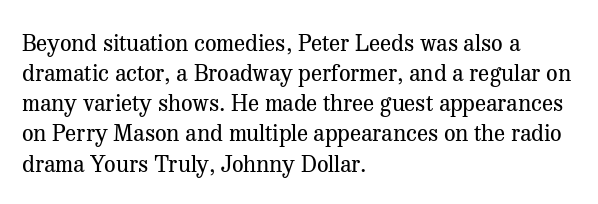
{"italic": "no", "bold": "no", "underline": "no", "align": "left", "line_spacing": "normal", "line_spacing_ratio": 1.31, "letter_spacing": "normal", "letter_spacing_em": 0.0, "glyph_px": 23}
